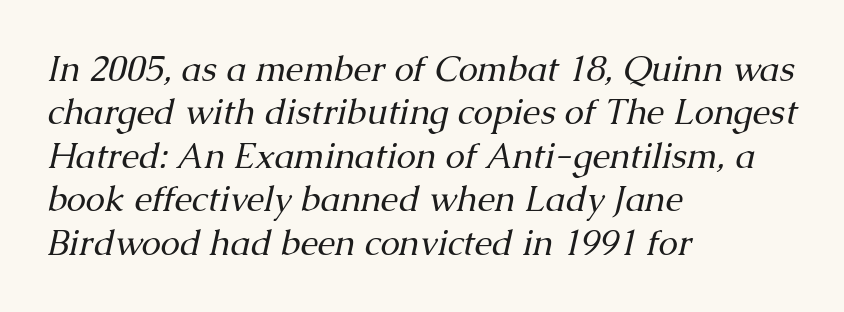
{"serif": "yes", "italic": "yes", "lean": "right", "slant_degrees": 13, "bold": "no", "weight": "regular", "width": "normal", "stroke_contrast": "medium", "x_height": "medium", "monospaced": "no", "underline": "no", "align": "left", "line_spacing_ratio": 1.24, "letter_spacing": "normal", "letter_spacing_em": 0.0, "glyph_px": 35}
